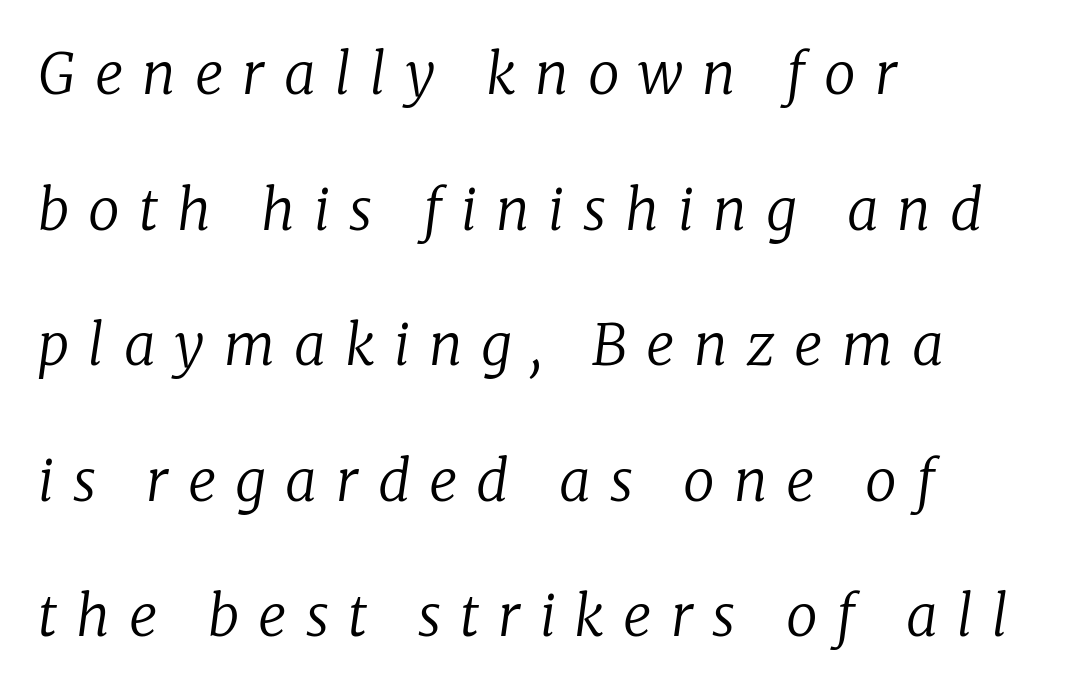
Loose tracking; the words dissolve into strings of separated letters. Honestly, there is no underline to notice here at all. Is the stroke heavy? The answer is a plain regular-or-lighter. Varying glyph widths throughout — classic text-font behaviour. Note: serifs present on the glyphs.
